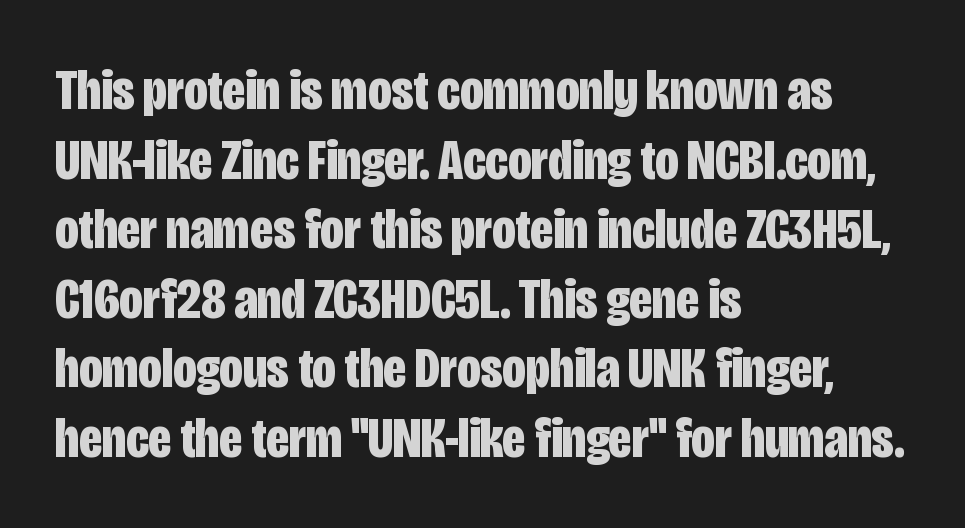
The lettering holds an erect, upright posture throughout. A full-strength bold gives these letters their thick strokes. Here the designer chose a conventional face with non-uniform glyph widths. Reading down the block, your eye returns to a fixed left position each line. The zone under the glyphs is completely vacant.
